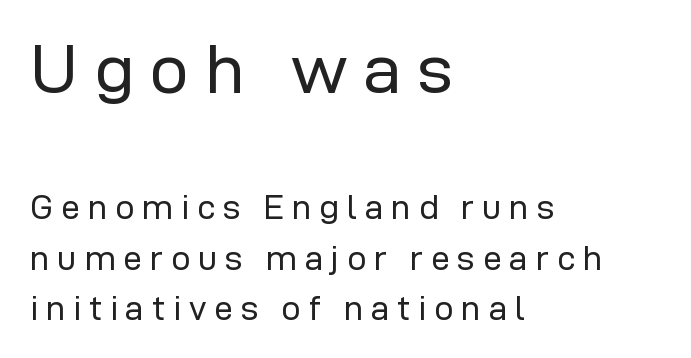
{"serif": "no", "italic": "no", "bold": "no", "weight": "regular", "width": "normal", "stroke_contrast": "low", "x_height": "medium", "monospaced": "no", "underline": "no", "align": "left", "line_spacing": "normal", "line_spacing_ratio": 1.49, "letter_spacing": "wide", "letter_spacing_em": 0.23, "larger_block": "first", "size_ratio": 2.03, "glyph_px": 69}
